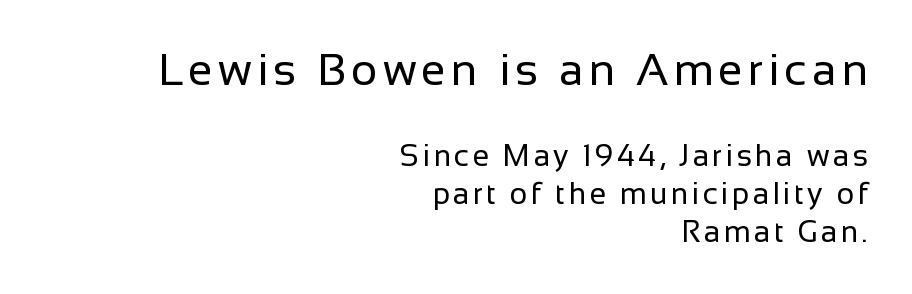
{"serif": "no", "italic": "no", "bold": "no", "weight": "regular", "width": "normal", "stroke_contrast": "low", "x_height": "medium", "monospaced": "no", "underline": "no", "align": "right", "line_spacing": "normal", "line_spacing_ratio": 1.28, "larger_block": "first", "size_ratio": 1.5, "glyph_px": 45}
